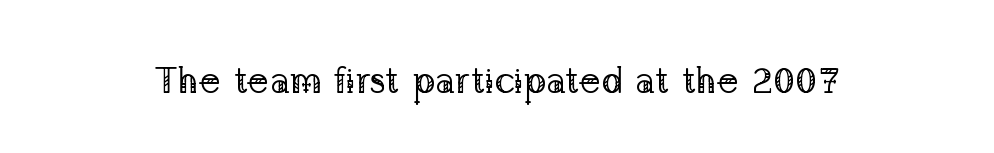
A typesetter would call this zero additional tracking. No chunkiness to these letters — they're not bold. Ordinary non-slanted type is in use. Type style note: has serifs.
